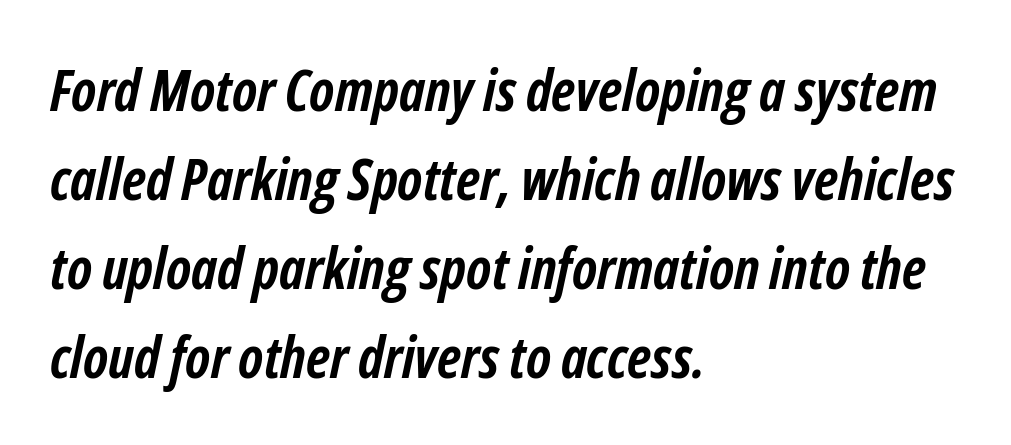
{"italic": "yes", "lean": "right", "slant_degrees": 12, "bold": "yes", "weight": "semibold", "width": "condensed", "stroke_contrast": "low", "x_height": "medium", "monospaced": "no", "underline": "no", "align": "left", "line_spacing": "normal", "line_spacing_ratio": 1.56, "letter_spacing": "normal", "letter_spacing_em": 0.0, "glyph_px": 57}
